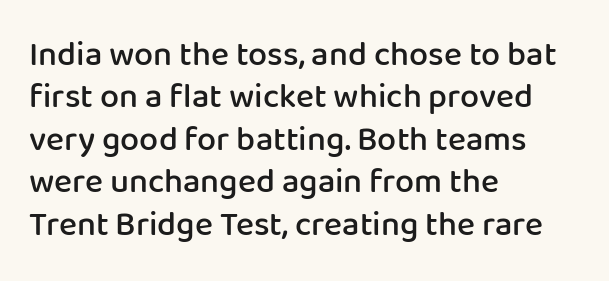
Q: Is the text bold? A: Semi-bold.
Q: Is the text italic (slanted)? A: No, it is upright.
Q: Is the typeface a serif or a sans-serif typeface? A: Sans-serif.
Q: Is the text underlined? A: No.
Q: How is the paragraph aligned? A: Left-aligned.
Q: Is the spacing between letters normal or unusually wide? A: Normal.
Q: Is the spacing between lines tight, normal or loose? A: Normal.
Q: Width (condensed, normal, or wide)? A: Normal.
Q: Stroke contrast? A: Low.
Q: x-height? A: Medium.
Q: Monospaced? A: No.
